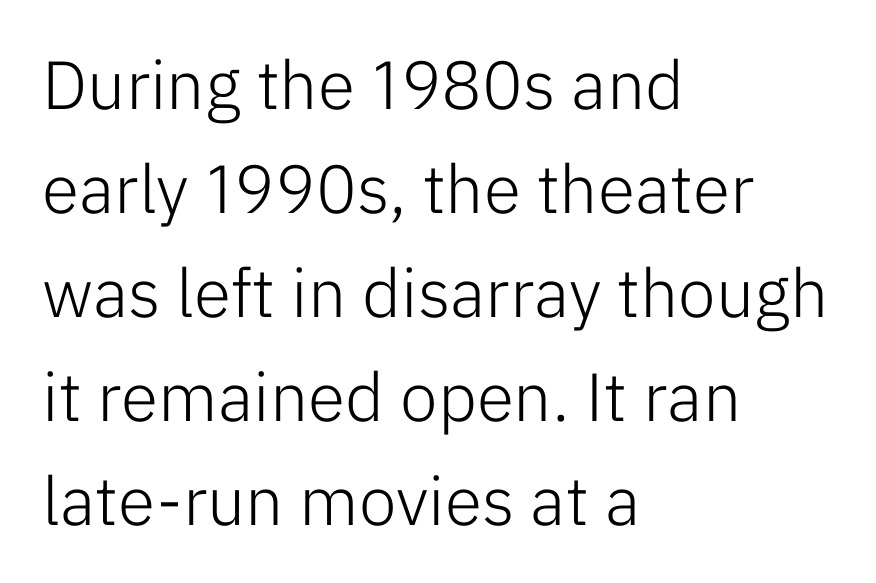
The image shows 68 px light sans-serif type, upright; set left-aligned, normal line spacing (1.53x), normal letter spacing, not underlined; low stroke contrast and a medium x-height.
